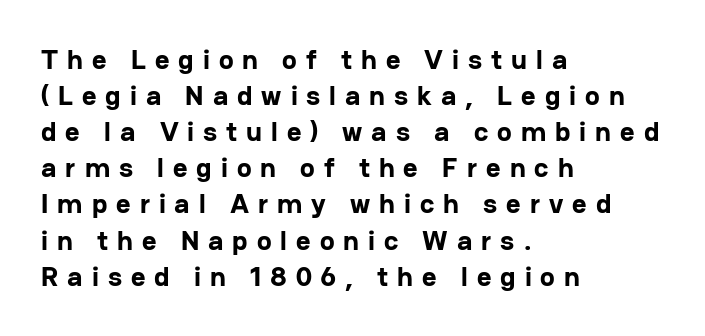
Q: Is the text bold? A: Yes.
Q: Is the text italic (slanted)? A: No, it is upright.
Q: Is the typeface a serif or a sans-serif typeface? A: Sans-serif.
Q: Is the text underlined? A: No.
Q: How is the paragraph aligned? A: Left-aligned.
Q: Is the spacing between letters normal or unusually wide? A: Unusually wide.
Q: Is the spacing between lines tight, normal or loose? A: Normal.
Q: Width (condensed, normal, or wide)? A: Normal.
Q: Stroke contrast? A: Low.
Q: x-height? A: Medium.
Q: Monospaced? A: No.
